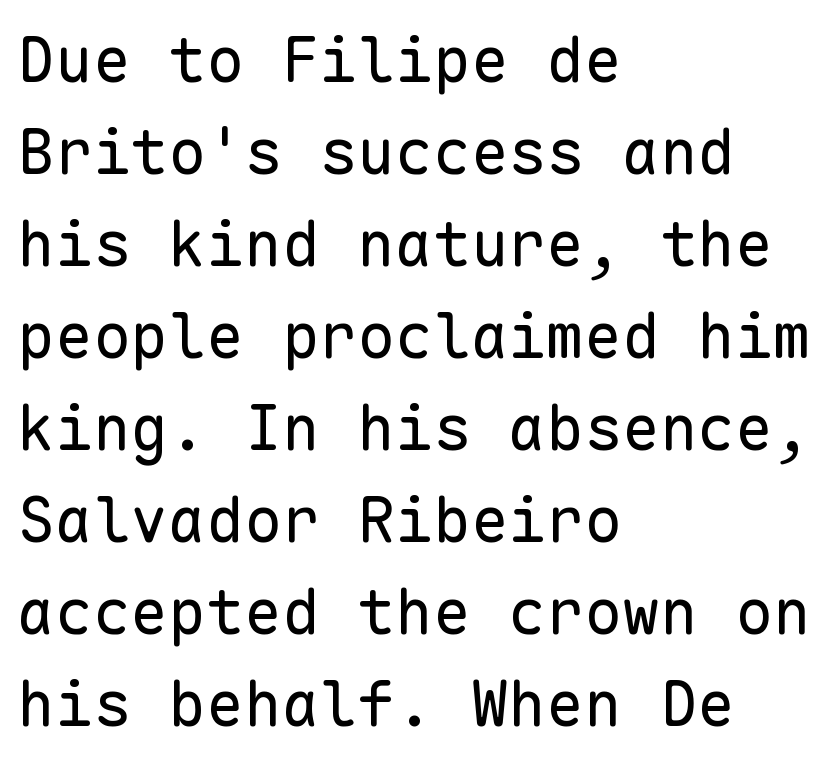
The image shows 63 px regular-weight sans-serif type, upright, monospaced; set left-aligned, normal line spacing (1.46x), normal letter spacing, not underlined; low stroke contrast and a medium x-height.
